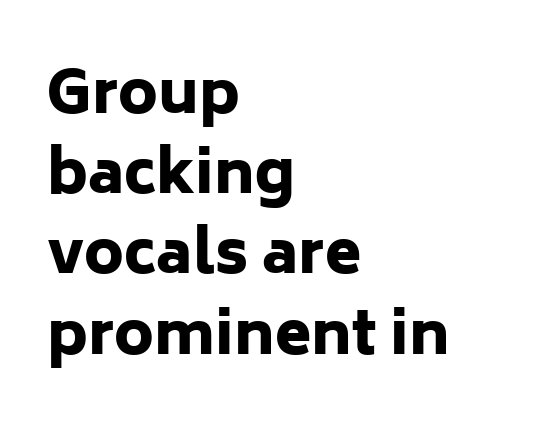
Just letters on the line, the space beneath them empty. A full-strength bold gives these letters their thick strokes. Proportional: the letters do not fall into vertical columns. There is no visible air inserted between adjacent glyphs.
